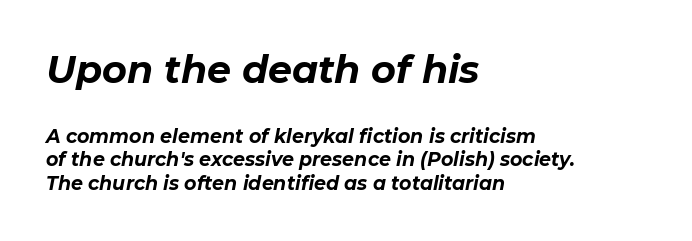
{"italic": "yes", "lean": "right", "slant_degrees": 11, "bold": "yes", "weight": "bold", "width": "normal", "stroke_contrast": "low", "x_height": "medium", "monospaced": "no", "underline": "no", "align": "left", "line_spacing_ratio": 1.24, "letter_spacing": "normal", "letter_spacing_em": 0.0, "larger_block": "first", "size_ratio": 2.0, "glyph_px": 38}
